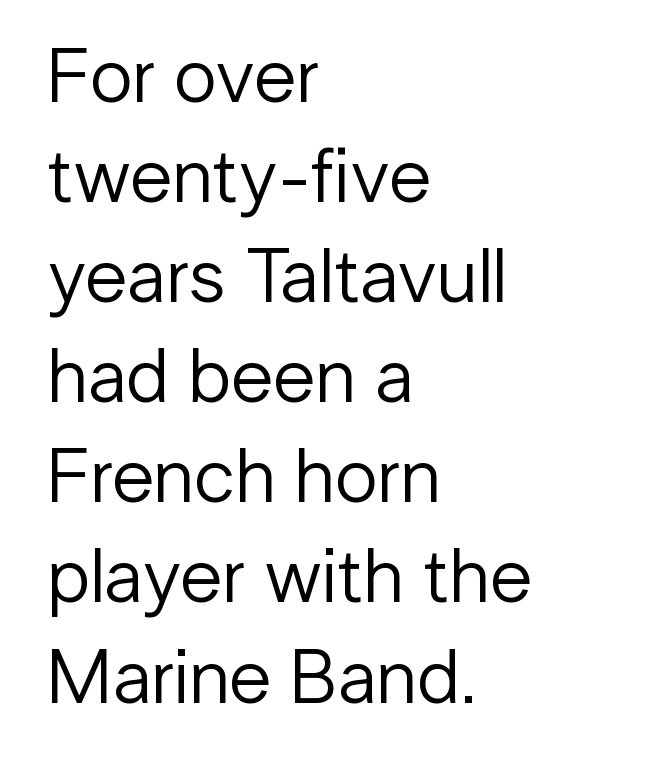
The image shows 77 px regular-weight sans-serif type, upright; set left-aligned, normal line spacing (1.3x), normal letter spacing, not underlined; low stroke contrast and a medium x-height.
